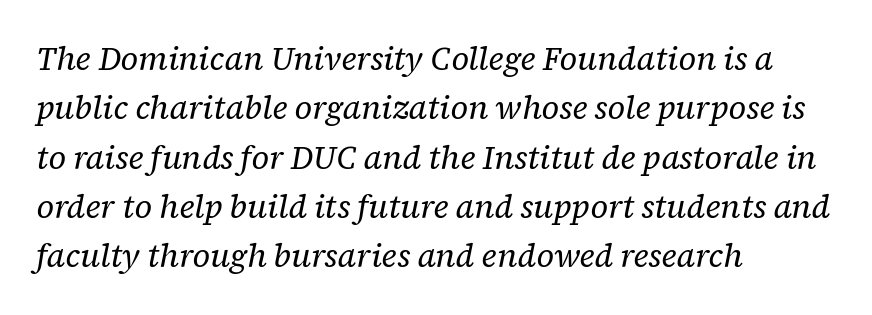
Normally led — the rows are evenly, conventionally spaced. Counters stay open thanks to moderate or lighter strokes. Each letter keeps its own natural width here, so spacing adapts to shape. Each line starts at the same left margin while the right side varies. Italic? Definitely — the glyphs are oblique. Letters rest on an invisible, unmarked baseline.
